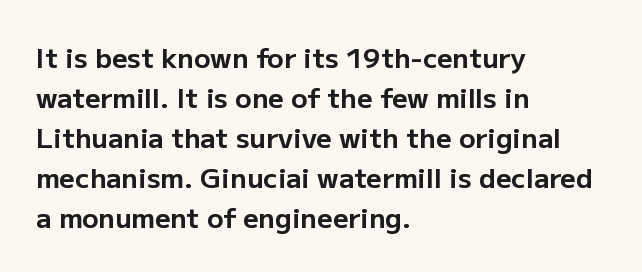
The image shows 27 px bold type, upright; set left-aligned, normal line spacing (1.48x), normal letter spacing, not underlined.
